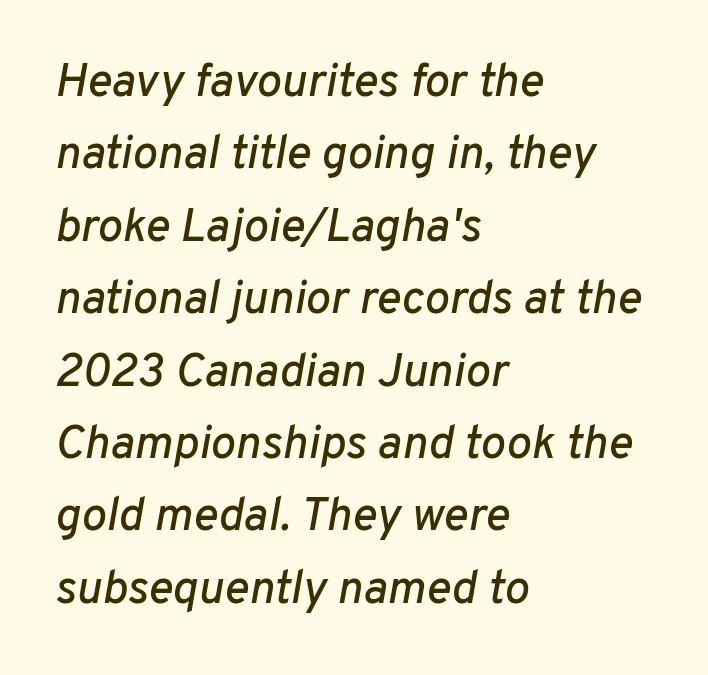
Rule under the text: the space is simply empty. These lines are rendered in a variable-pitch font. Vertical spacing — default. The font's italic variant was chosen for this text. The lines are quadded left. This rendering leaves character spacing at its baseline value.
